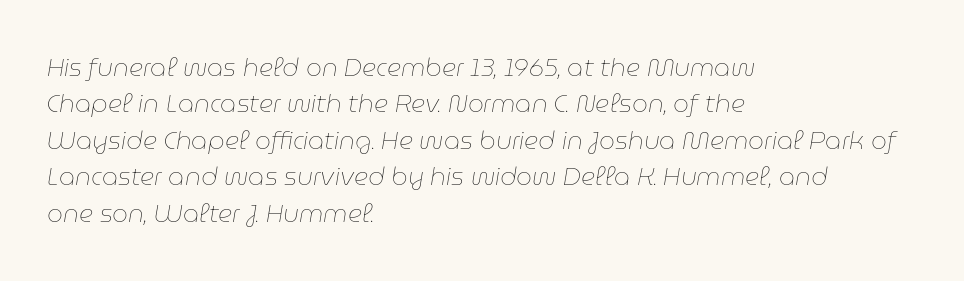
The image shows 25 px text type, italic (leaning right); set left-aligned, normal line spacing (1.46x), normal letter spacing, not underlined.
